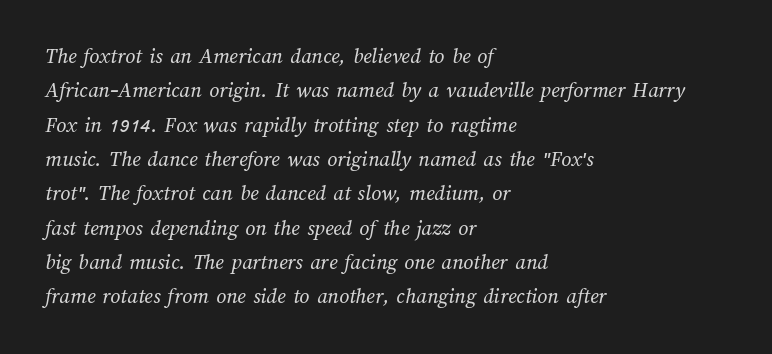
Anything drawn beneath the words? Only blank space. No letter is thick-stroked: the sample isn't bold. Notice how descenders clear the ascenders below comfortably — that's standard leading. A student would call this left alignment; a typographer would say flush left, rag right.
